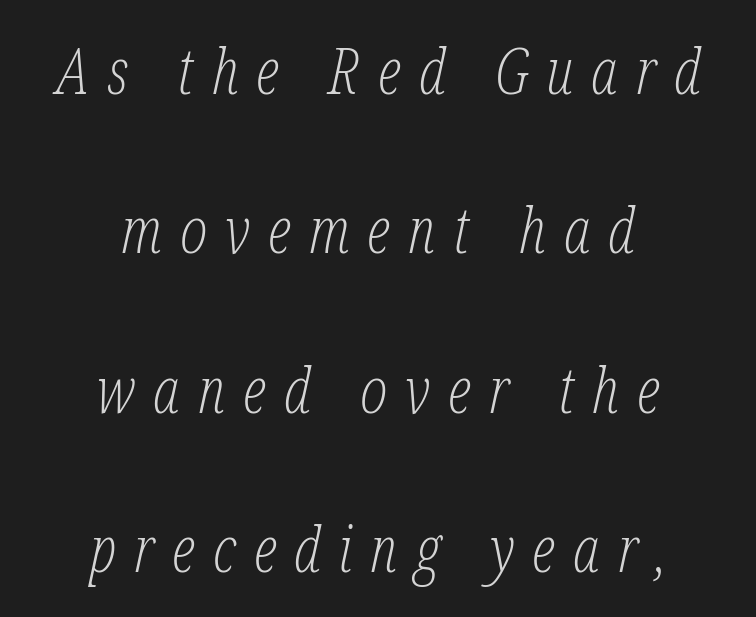
{"serif": "yes", "italic": "yes", "lean": "right", "slant_degrees": 12, "bold": "no", "weight": "light", "width": "condensed", "stroke_contrast": "low", "x_height": "medium", "monospaced": "no", "underline": "no", "align": "center", "line_spacing": "loose", "line_spacing_ratio": 2.49, "letter_spacing": "wide", "letter_spacing_em": 0.28, "glyph_px": 64}
